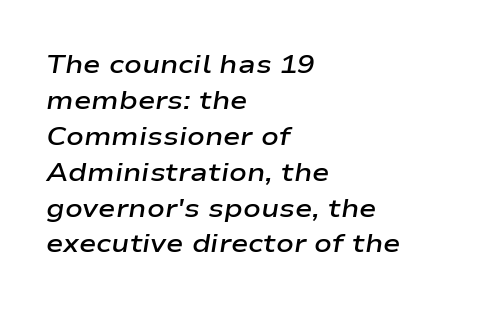
The whole block is typeset with a tilt. Does the leading feel generous? No, just average. Reading down the block, your eye returns to a fixed left position each line. Standard letterfit; no display-style spreading of the glyphs.
